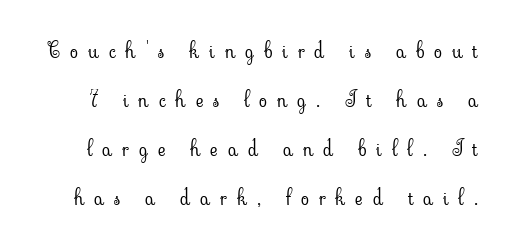
{"italic": "no", "bold": "no", "underline": "no", "line_spacing": "loose", "line_spacing_ratio": 2.33, "letter_spacing": "wide", "letter_spacing_em": 0.47, "glyph_px": 21}
